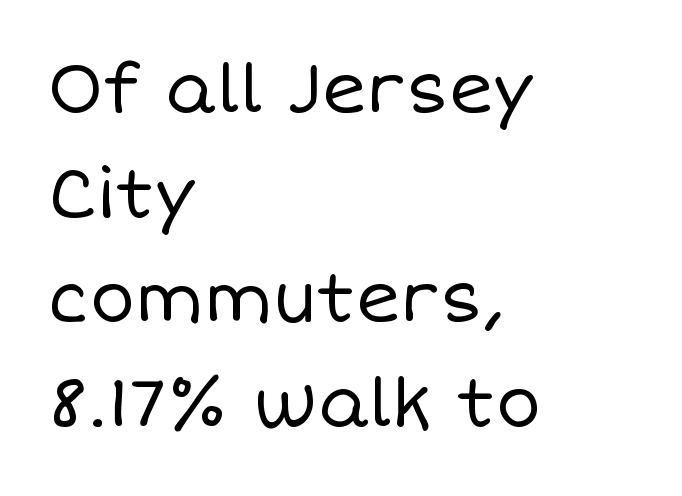
Q: Is the text bold? A: No.
Q: Is the text italic (slanted)? A: No, it is upright.
Q: Is the text underlined? A: No.
Q: How is the paragraph aligned? A: Left-aligned.
Q: Is the spacing between letters normal or unusually wide? A: Normal.
Q: Is the spacing between lines tight, normal or loose? A: Normal.
Q: Width (condensed, normal, or wide)? A: Normal.
Q: Stroke contrast? A: Low.
Q: x-height? A: Large.
Q: Monospaced? A: No.
